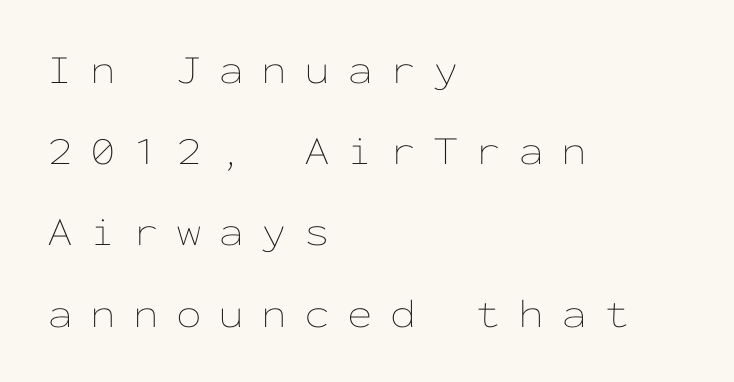
{"italic": "no", "bold": "no", "weight": "thin", "width": "wide", "stroke_contrast": "low", "x_height": "medium", "monospaced": "yes", "underline": "no", "align": "left", "line_spacing": "loose", "line_spacing_ratio": 1.98, "letter_spacing": "wide", "letter_spacing_em": 0.42, "glyph_px": 41}
